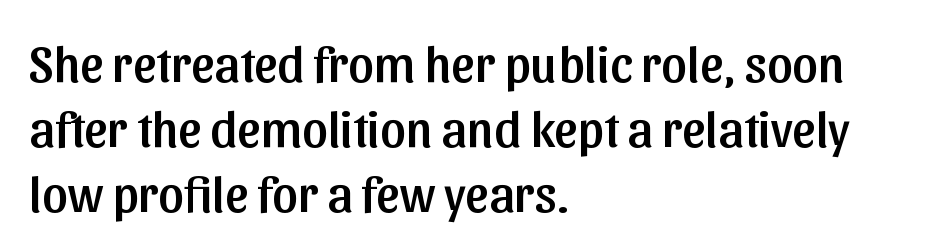
Q: Is the text italic (slanted)? A: No, it is upright.
Q: Is the typeface a serif or a sans-serif typeface? A: Sans-serif.
Q: Is the text underlined? A: No.
Q: How is the paragraph aligned? A: Left-aligned.
Q: Is the spacing between letters normal or unusually wide? A: Normal.
Q: Is the spacing between lines tight, normal or loose? A: Normal.
Q: Width (condensed, normal, or wide)? A: Normal.
Q: Stroke contrast? A: Low.
Q: x-height? A: Medium.
Q: Monospaced? A: No.
